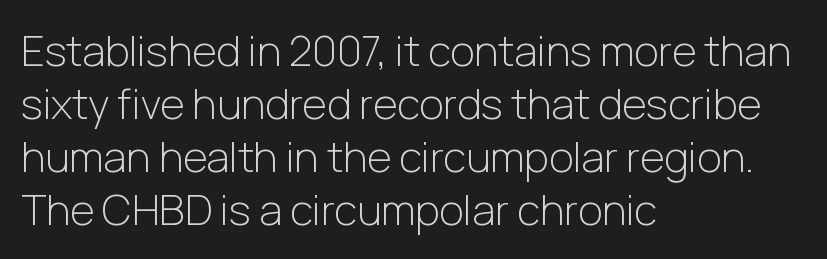
Q: Is the text bold? A: No.
Q: Is the text italic (slanted)? A: No, it is upright.
Q: Is the typeface a serif or a sans-serif typeface? A: Sans-serif.
Q: Is the text underlined? A: No.
Q: How is the paragraph aligned? A: Left-aligned.
Q: Is the spacing between letters normal or unusually wide? A: Normal.
Q: Is the spacing between lines tight, normal or loose? A: Normal.
Q: Width (condensed, normal, or wide)? A: Normal.
Q: Stroke contrast? A: Low.
Q: x-height? A: Medium.
Q: Monospaced? A: No.
